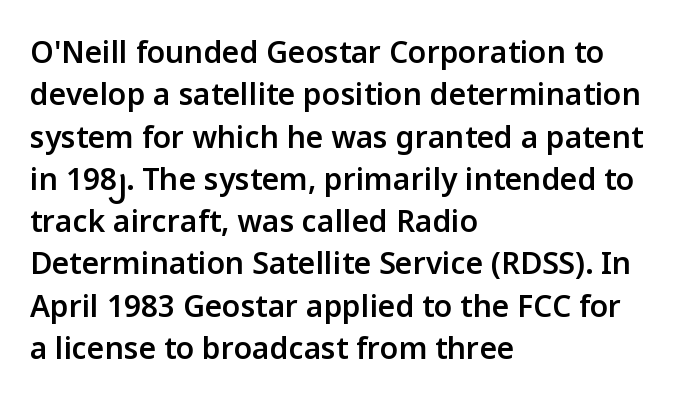
The image shows 30 px semibold sans-serif type, upright; set left-aligned, normal line spacing (1.41x), normal letter spacing, not underlined; low stroke contrast and a medium x-height.
